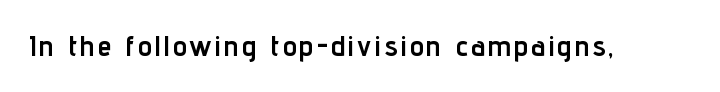
Q: Is the text bold? A: Yes.
Q: Is the text italic (slanted)? A: No, it is upright.
Q: Is the typeface a serif or a sans-serif typeface? A: Sans-serif.
Q: Is the text underlined? A: No.
Q: Width (condensed, normal, or wide)? A: Condensed.
Q: Stroke contrast? A: Low.
Q: x-height? A: Medium.
Q: Monospaced? A: No.
